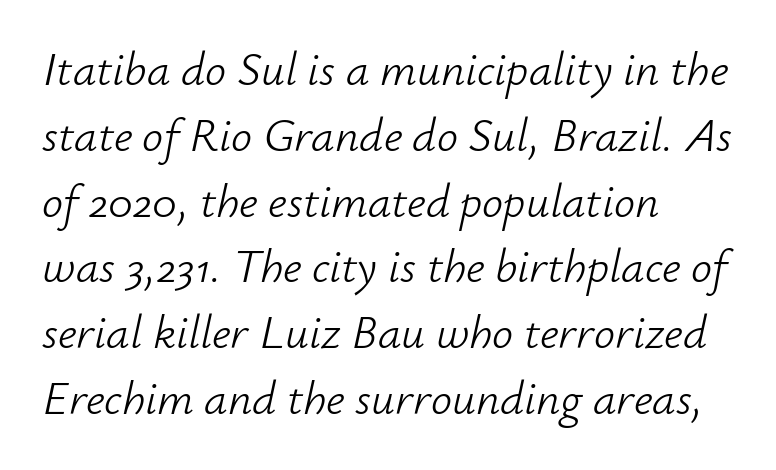
The letterforms sit shoulder to shoulder at normal distance. Varying glyph widths throughout — classic text-font behaviour. Line starts are locked; line ends wander. Is the type slanted? Yes — the strokes lean at a clear angle. Quick note: underline off.
